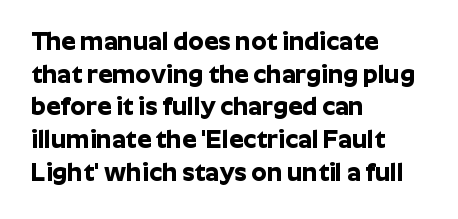
You could call the tracking neutral — neither tight nor loose. Ordinary non-slanted type is in use. Heavy, bold letterforms. Does the copy run flush right? No — it runs flush left. Regular leading.
